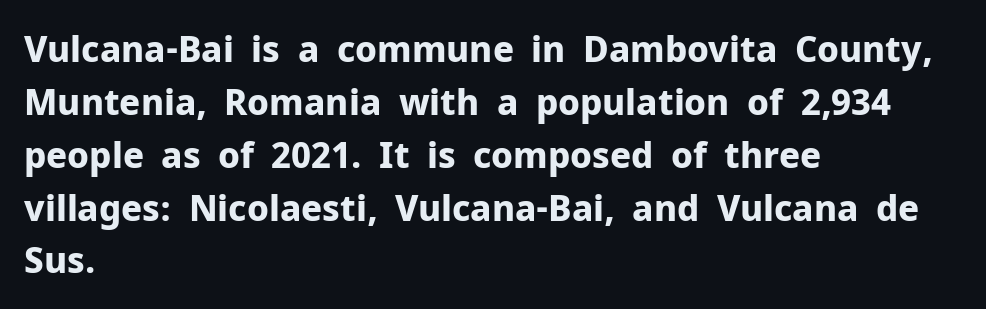
Ordinary non-slanted type is in use. The specimen omits any rule beneath the text block's lines. The typesetting leans heavy: a genuine bold. The letterforms sit shoulder to shoulder at normal distance. The face used here is proportionally spaced, like ordinary book or web type. In CSS terms this would be text-align: left.
